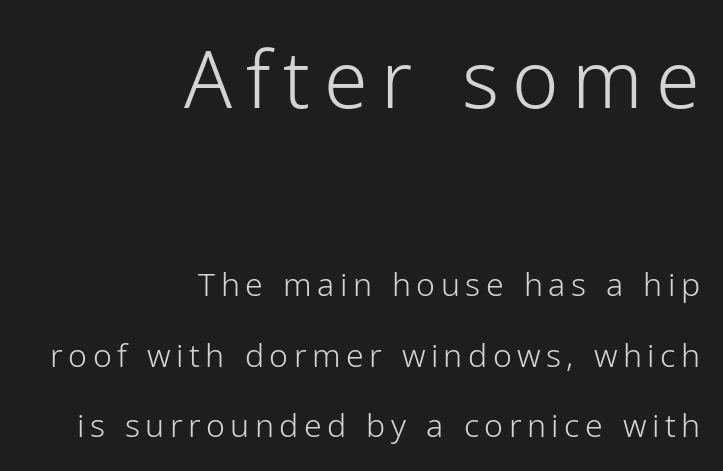
The image shows 79 px light sans-serif type, upright; set right-aligned, loose line spacing (2.21x), not underlined; the first (top) block is 2.47x larger; low stroke contrast and a medium x-height.
